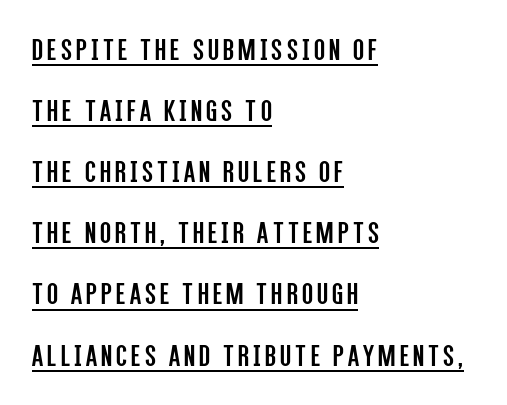
The font sits on the lighter half of the weight spectrum, regular included. Note: no serifs on the glyphs. Ascenders rise straight up at ninety degrees. The letters advance in unequal steps, a hallmark of proportional type. The rendered words wear a rule along their underside. The typesetter chose a ragged-right arrangement here.
